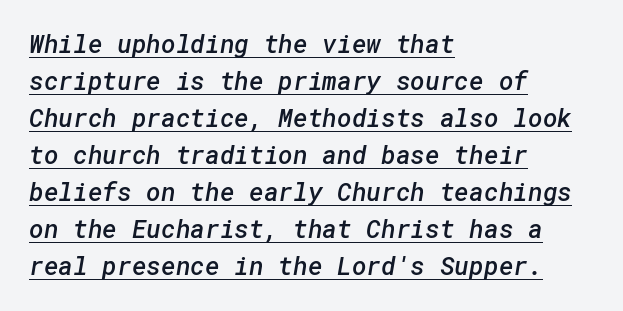
Q: Is the text bold? A: Semi-bold.
Q: Is the text underlined? A: Yes.
Q: How is the paragraph aligned? A: Left-aligned.
Q: Is the spacing between letters normal or unusually wide? A: Normal.
Q: Is the spacing between lines tight, normal or loose? A: Normal.
